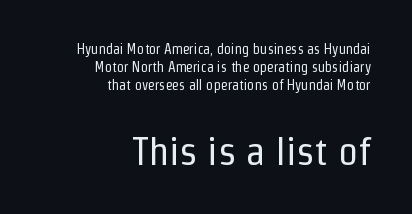
Q: Is the text bold? A: No.
Q: Is the text italic (slanted)? A: No, it is upright.
Q: Is the typeface a serif or a sans-serif typeface? A: Sans-serif.
Q: Is the text underlined? A: No.
Q: How is the paragraph aligned? A: Right-aligned.
Q: Is the spacing between letters normal or unusually wide? A: Normal.
Q: Is the spacing between lines tight, normal or loose? A: Normal.
Q: Which block of text is set in a larger size, the first (top) or the second (bottom)? A: The second (bottom) one.
Q: Width (condensed, normal, or wide)? A: Condensed.
Q: Stroke contrast? A: Low.
Q: x-height? A: Medium.
Q: Monospaced? A: No.
